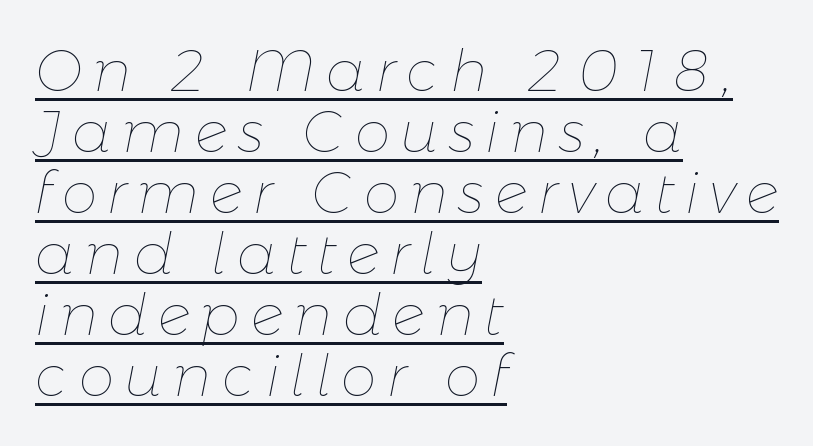
{"italic": "yes", "lean": "right", "slant_degrees": 11, "bold": "no", "weight": "thin", "width": "normal", "stroke_contrast": "low", "x_height": "medium", "monospaced": "no", "underline": "yes", "align": "left", "line_spacing": "tight", "line_spacing_ratio": 1.07, "glyph_px": 57}
